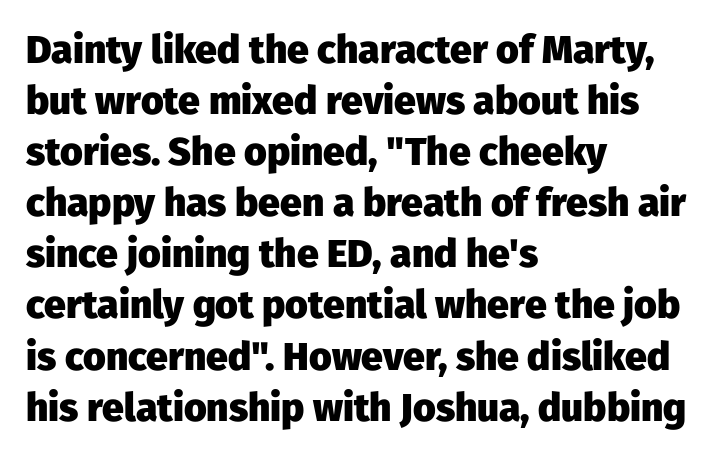
A typesetter would mark this as roman, not italic. Every letter is thick-stroked: bold, no question. Alignment: flush left. The type family on display is of the sans-serif kind. Each new line begins a customary step beneath the previous one. Decoration check: the copy has no underline.
